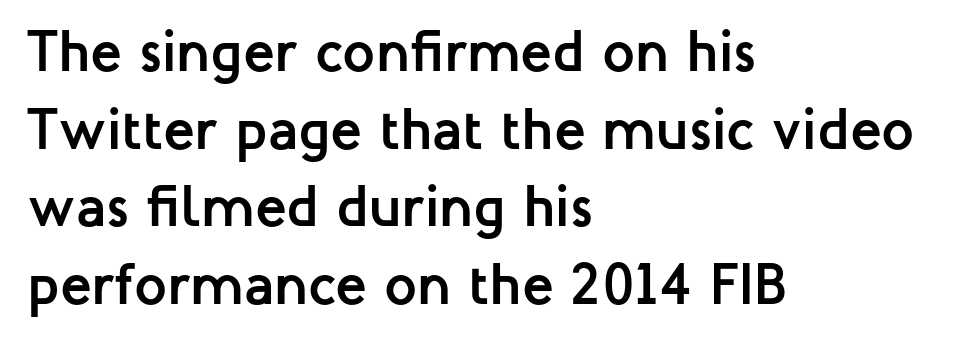
{"serif": "no", "italic": "no", "bold": "yes", "weight": "semibold", "width": "normal", "stroke_contrast": "low", "x_height": "medium", "monospaced": "no", "underline": "no", "align": "left", "line_spacing": "normal", "line_spacing_ratio": 1.34, "letter_spacing": "normal", "letter_spacing_em": 0.0, "glyph_px": 58}
